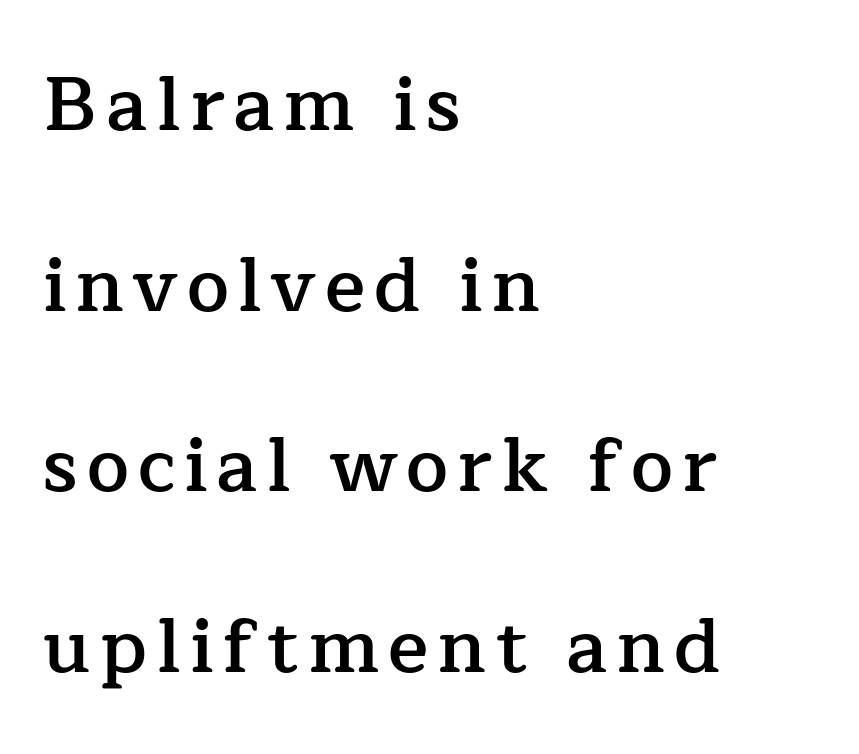
The image shows 75 px semibold serif type, upright; set left-aligned, loose line spacing (2.41x), not underlined; low stroke contrast and a medium x-height.
